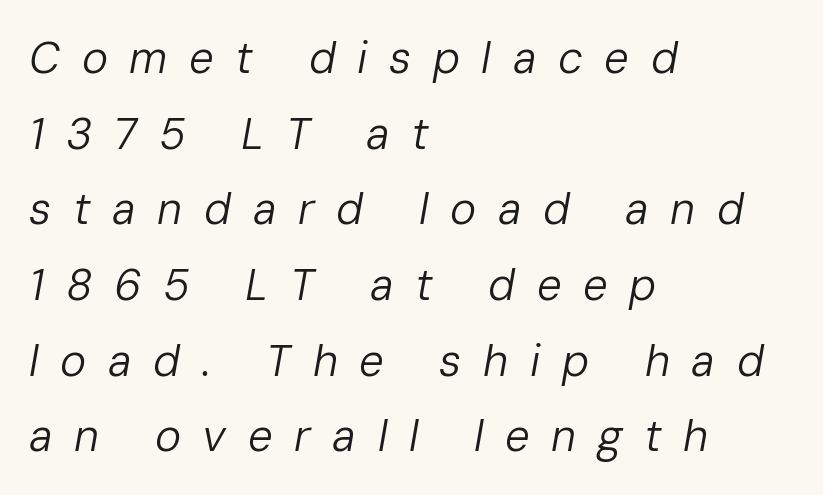
{"italic": "yes", "lean": "right", "slant_degrees": 10, "bold": "no", "weight": "regular", "width": "normal", "stroke_contrast": "low", "x_height": "medium", "monospaced": "no", "underline": "no", "align": "left", "line_spacing_ratio": 1.72, "letter_spacing": "wide", "letter_spacing_em": 0.49, "glyph_px": 44}
